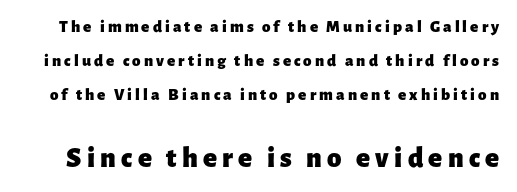
Summary of weight: heavy, a full bold. Each row of text sits above clean, open space. You can tell from the bare stems that sans-serif type was used. Quick note: interline space is abundant. Type size steps up from the first block to the second.
